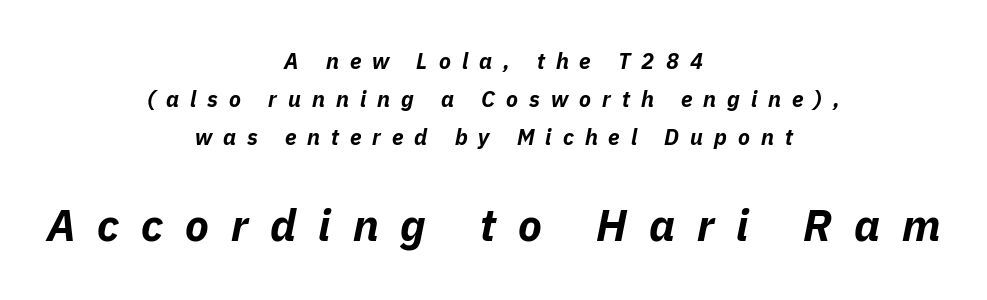
The image shows 44 px bold type, italic (leaning right); set centered, line spacing 1.72x, unusually wide letter spacing (+0.5 em), not underlined; the second (bottom) block is 2.0x larger; low stroke contrast and a medium x-height.
